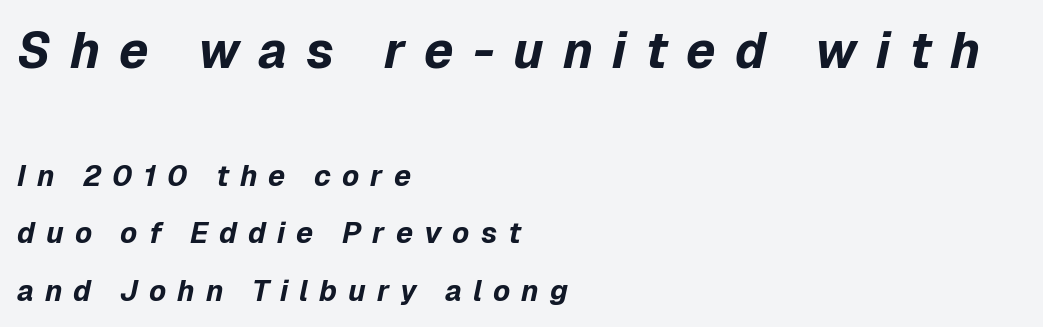
{"italic": "yes", "lean": "right", "slant_degrees": 12, "bold": "yes", "weight": "bold", "width": "normal", "stroke_contrast": "low", "x_height": "medium", "monospaced": "no", "underline": "no", "align": "left", "line_spacing": "loose", "line_spacing_ratio": 1.98, "letter_spacing": "wide", "letter_spacing_em": 0.38, "larger_block": "first", "size_ratio": 1.72, "glyph_px": 50}
